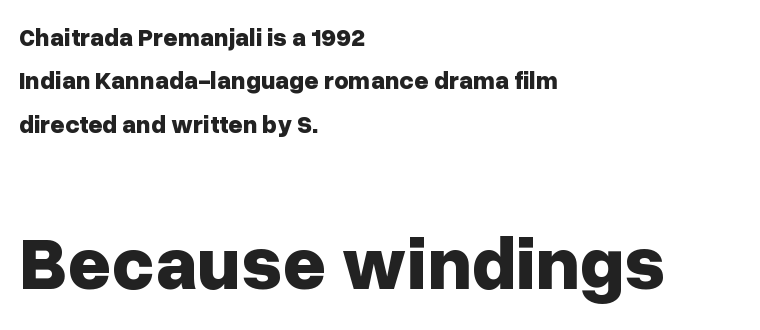
{"serif": "no", "italic": "no", "bold": "yes", "weight": "bold", "width": "normal", "stroke_contrast": "low", "x_height": "medium", "monospaced": "no", "underline": "no", "align": "left", "line_spacing_ratio": 1.74, "letter_spacing": "normal", "letter_spacing_em": 0.0, "larger_block": "second", "size_ratio": 3.0, "glyph_px": 75}
